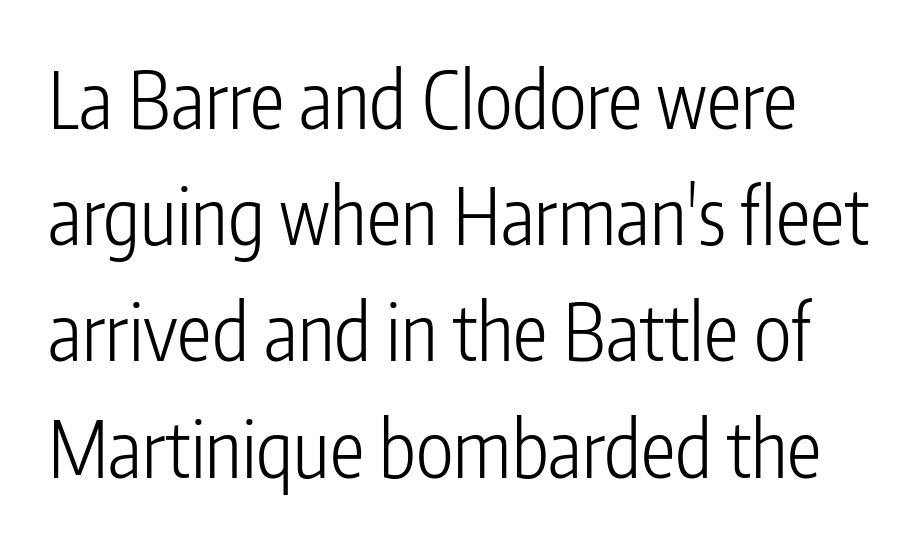
The image shows 78 px light, condensed sans-serif type, upright; set normal line spacing (1.49x), normal letter spacing, not underlined; low stroke contrast and a medium x-height.
